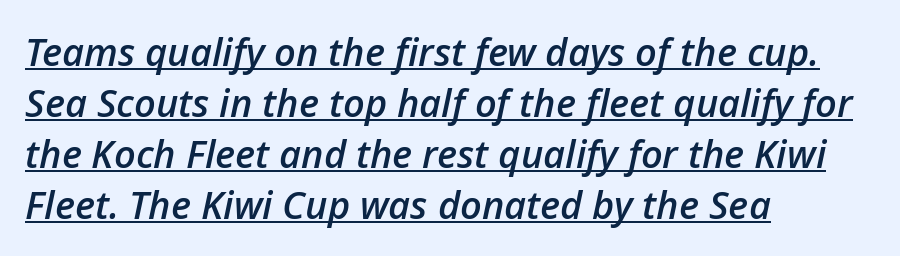
{"italic": "yes", "lean": "right", "slant_degrees": 12, "bold": "semi", "weight": "semibold", "width": "normal", "stroke_contrast": "low", "x_height": "medium", "monospaced": "no", "underline": "yes", "align": "left", "line_spacing": "normal", "line_spacing_ratio": 1.34, "letter_spacing": "normal", "letter_spacing_em": 0.0, "glyph_px": 38}
